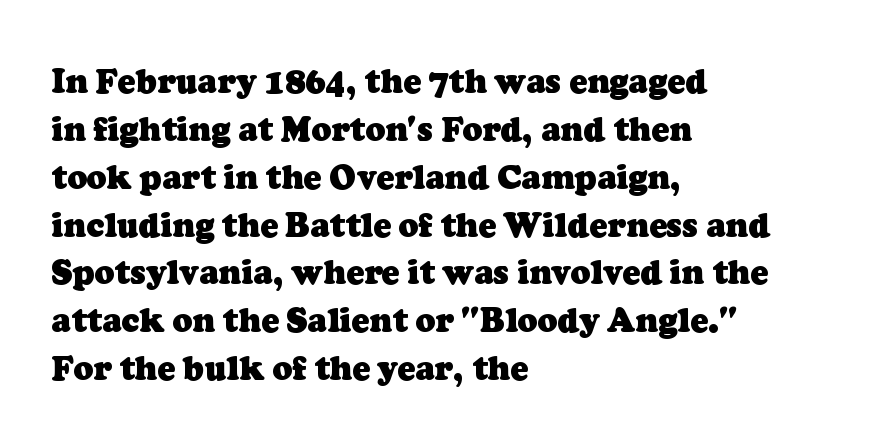
Each row of text sits above clean, open space. The type family on display is of the serif kind. Caption: bold face, heavy strokes. You could not count columns in this text — the font is proportionally spaced. These lines stack with their left ends in a neat column.
